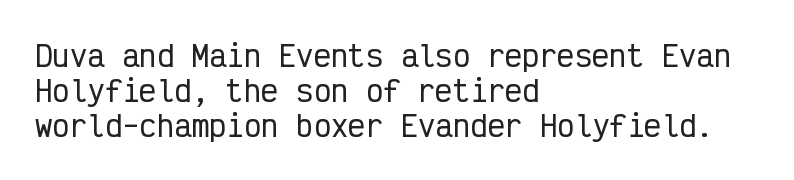
{"serif": "no", "italic": "no", "width": "condensed", "stroke_contrast": "low", "x_height": "medium", "monospaced": "yes", "underline": "no", "align": "left", "line_spacing_ratio": 1.2, "letter_spacing": "normal", "letter_spacing_em": 0.0, "glyph_px": 29}
